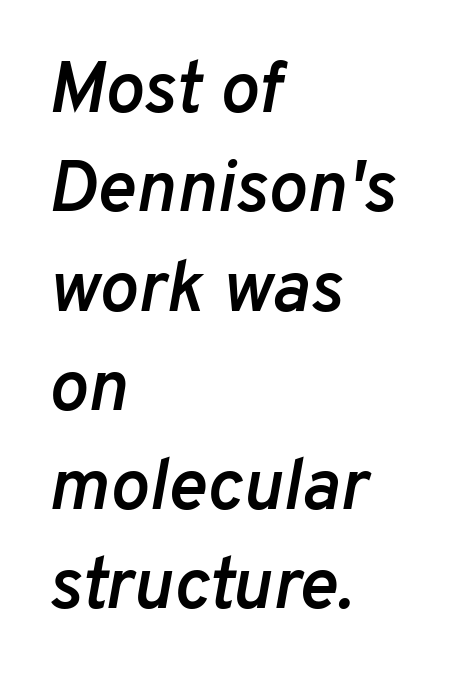
The image shows 73 px semibold type, italic (leaning right); set left-aligned, normal line spacing (1.36x), normal letter spacing, not underlined; low stroke contrast and a medium x-height.
